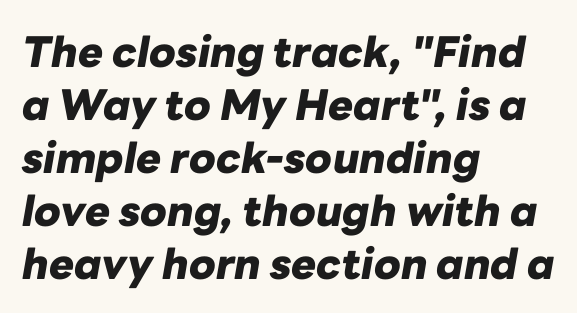
{"italic": "yes", "lean": "right", "slant_degrees": 10, "bold": "yes", "weight": "heavy", "width": "normal", "stroke_contrast": "low", "x_height": "medium", "monospaced": "no", "underline": "no", "align": "left", "line_spacing": "normal", "line_spacing_ratio": 1.26, "letter_spacing": "normal", "letter_spacing_em": 0.0, "glyph_px": 42}
